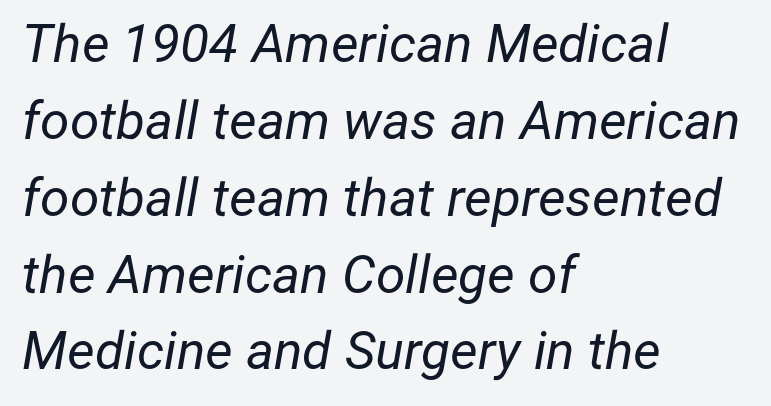
Q: Is the text bold? A: No.
Q: Is the text italic (slanted)? A: Yes, it leans right by about 12 degrees.
Q: Is the text underlined? A: No.
Q: How is the paragraph aligned? A: Left-aligned.
Q: Is the spacing between letters normal or unusually wide? A: Normal.
Q: Is the spacing between lines tight, normal or loose? A: Normal.
Q: Width (condensed, normal, or wide)? A: Normal.
Q: Stroke contrast? A: Low.
Q: x-height? A: Medium.
Q: Monospaced? A: No.
